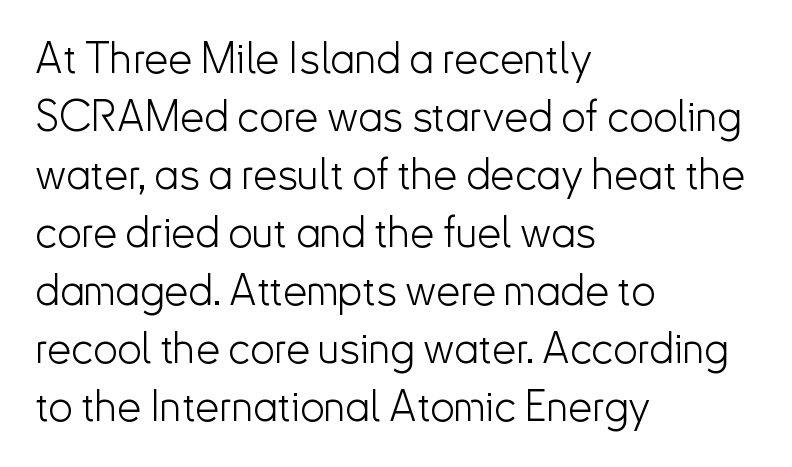
The image shows 43 px light sans-serif type, upright; set left-aligned, normal line spacing (1.35x), normal letter spacing, not underlined; low stroke contrast and a small x-height.
